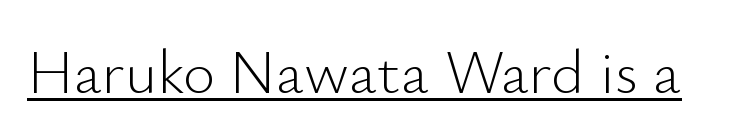
{"serif": "no", "italic": "no", "bold": "no", "weight": "light", "width": "normal", "stroke_contrast": "low", "x_height": "small", "monospaced": "no", "underline": "yes", "letter_spacing": "normal", "letter_spacing_em": 0.0, "glyph_px": 62}
